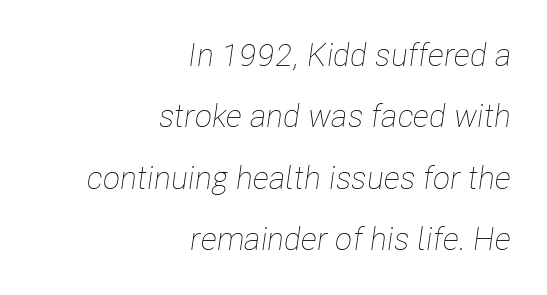
The image shows 32 px thin, condensed type, italic (leaning right); set right-aligned, loose line spacing (1.92x), normal letter spacing, not underlined; low stroke contrast and a medium x-height.
